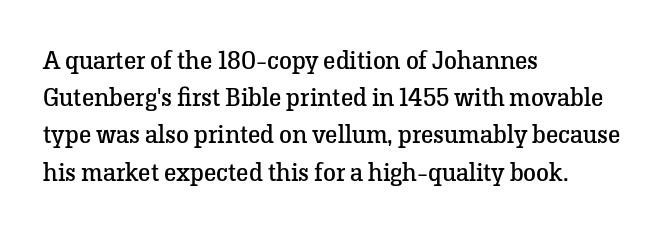
{"italic": "no", "bold": "no", "underline": "no", "align": "left", "line_spacing": "normal", "line_spacing_ratio": 1.43, "letter_spacing": "normal", "letter_spacing_em": 0.0, "glyph_px": 26}
